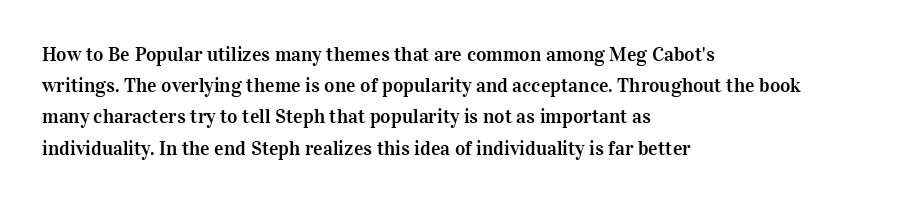
Q: Is the text italic (slanted)? A: No, it is upright.
Q: Is the text underlined? A: No.
Q: How is the paragraph aligned? A: Left-aligned.
Q: Is the spacing between letters normal or unusually wide? A: Normal.
Q: Is the spacing between lines tight, normal or loose? A: Normal.
